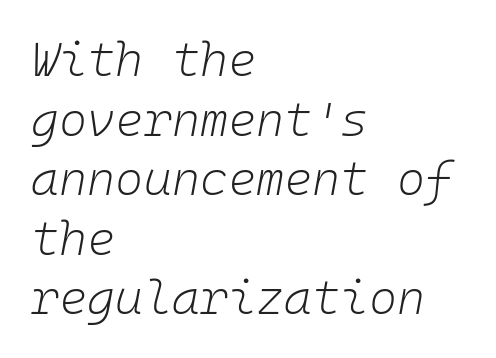
The image shows 48 px light type, italic (leaning right), monospaced; set left-aligned, line spacing 1.24x, normal letter spacing, not underlined; low stroke contrast and a medium x-height.
